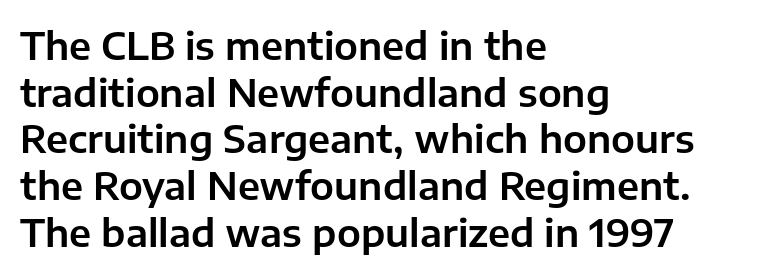
The image shows 38 px sans-serif type, upright; set left-aligned, line spacing 1.23x, normal letter spacing, not underlined; low stroke contrast and a medium x-height.
